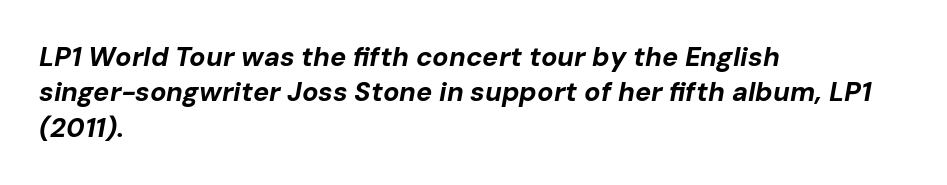
The image shows 27 px bold type, italic (leaning right); set left-aligned, normal line spacing (1.31x), normal letter spacing, not underlined.
